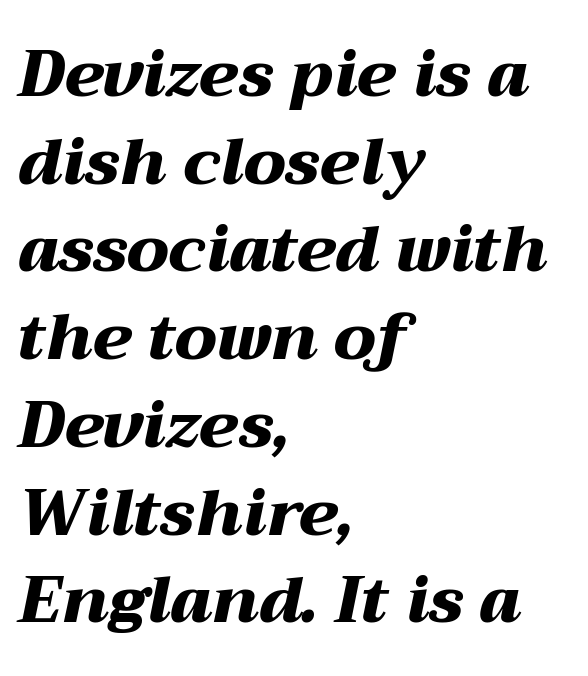
{"italic": "yes", "lean": "right", "slant_degrees": 12, "bold": "yes", "weight": "heavy", "width": "wide", "stroke_contrast": "medium", "x_height": "medium", "monospaced": "no", "underline": "no", "align": "left", "line_spacing": "normal", "line_spacing_ratio": 1.35, "letter_spacing": "normal", "letter_spacing_em": 0.0, "glyph_px": 65}
